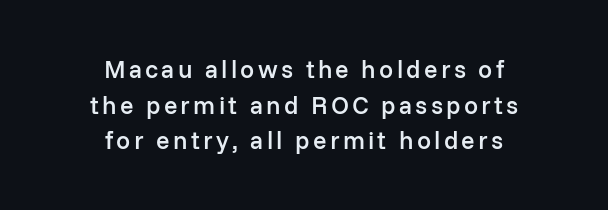
The image shows 25 px text type, upright; set centered, normal line spacing (1.43x), not underlined.
